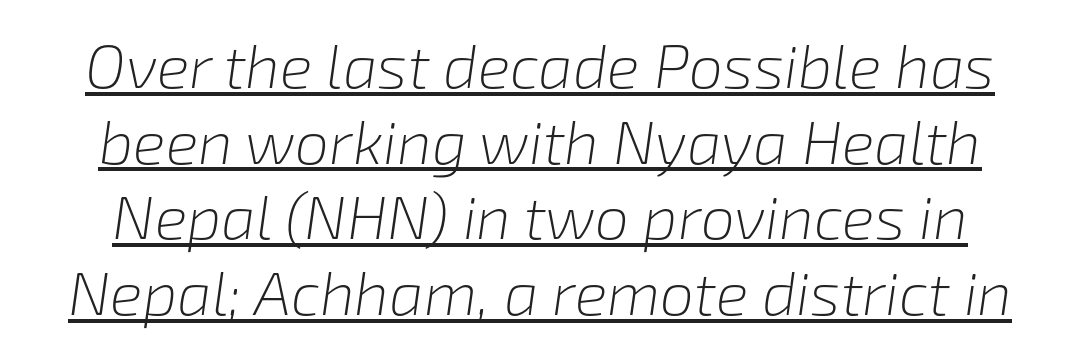
{"italic": "yes", "lean": "right", "slant_degrees": 8, "bold": "no", "weight": "light", "width": "normal", "stroke_contrast": "low", "x_height": "medium", "monospaced": "no", "underline": "yes", "line_spacing_ratio": 1.24, "letter_spacing": "normal", "letter_spacing_em": 0.0, "glyph_px": 61}
